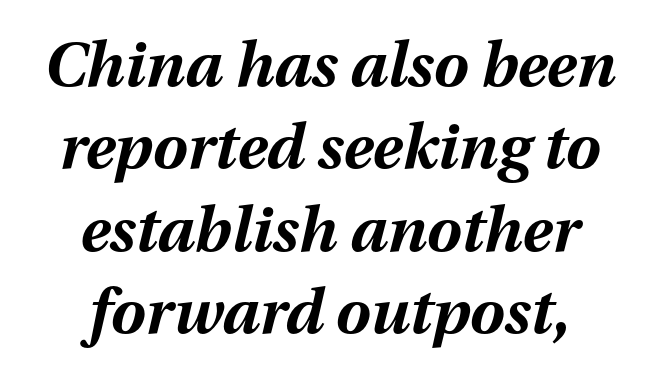
The letterforms sit shoulder to shoulder at normal distance. Does the lettering tilt? It does — this is italic. The rows are spaced the way most documents space them. The glyphs have the mass of a bold cut.
